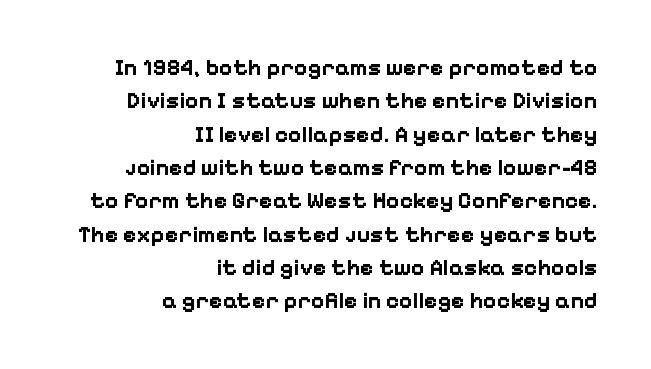
Does the leading feel generous? No, just average. Only glyphs here, with clear space below each row. Quick note: not italic, upright. Observe the ordinary spacing: letters are neighbours, not strangers.
